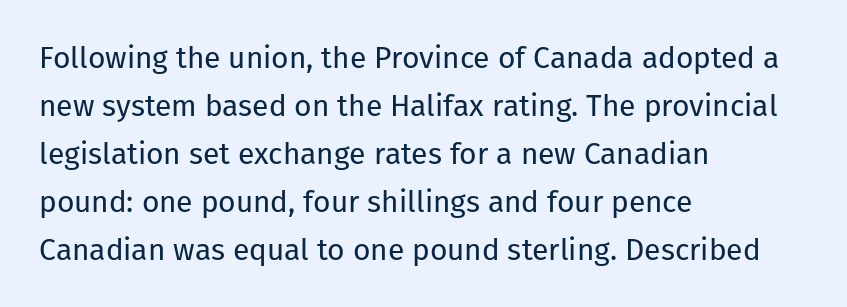
Where is the straight margin? On the left. The space between consecutive lines is moderate. There is no visible air inserted between adjacent glyphs. The font is comparable to plain body text, perhaps lighter. The baseline area is clear.
